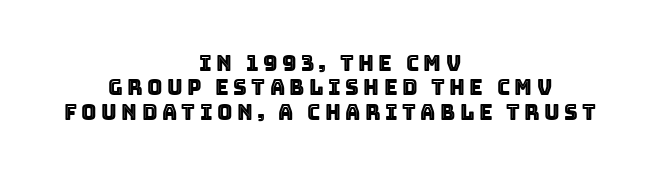
Q: Is the text italic (slanted)? A: No, it is upright.
Q: Is the text underlined? A: No.
Q: How is the paragraph aligned? A: Centered.
Q: Is the spacing between letters normal or unusually wide? A: Unusually wide.
